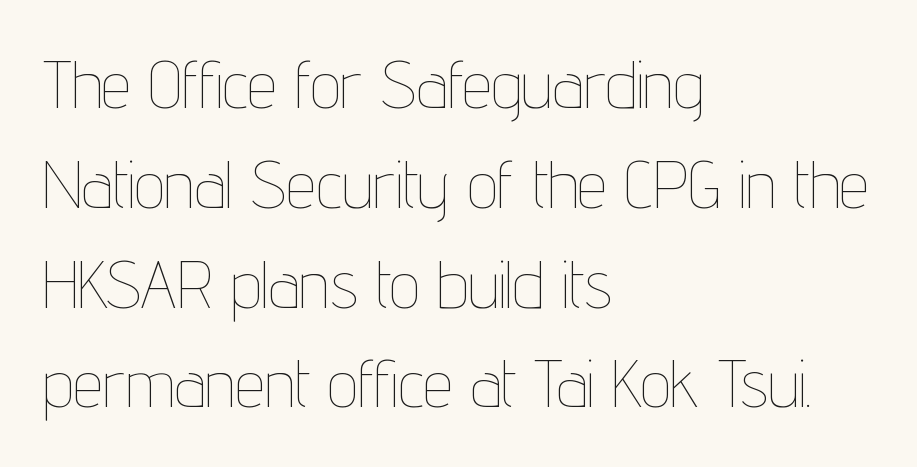
Q: Is the text bold? A: No.
Q: Is the text italic (slanted)? A: No, it is upright.
Q: Is the text underlined? A: No.
Q: How is the paragraph aligned? A: Left-aligned.
Q: Is the spacing between letters normal or unusually wide? A: Normal.
Q: Is the spacing between lines tight, normal or loose? A: Normal.
Q: Width (condensed, normal, or wide)? A: Condensed.
Q: Stroke contrast? A: Low.
Q: x-height? A: Medium.
Q: Monospaced? A: No.
